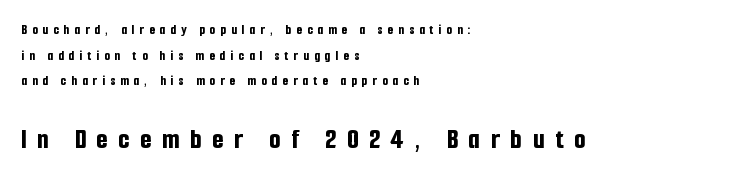
Typeset ragged right — the left edge is the straight one. Nope, no serifs anywhere on these letters. Tall strokes in this sample are plumb rather than angled. The rendering uses natural spacing where letterforms have individual widths.
